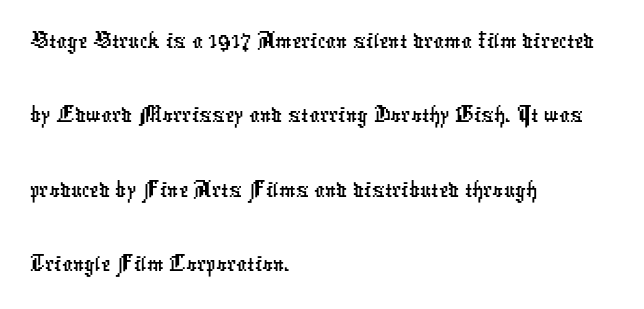
The image shows 52 px condensed sans-serif type; set left-aligned, normal line spacing (1.43x), normal letter spacing, not underlined; low stroke contrast and a medium x-height.
